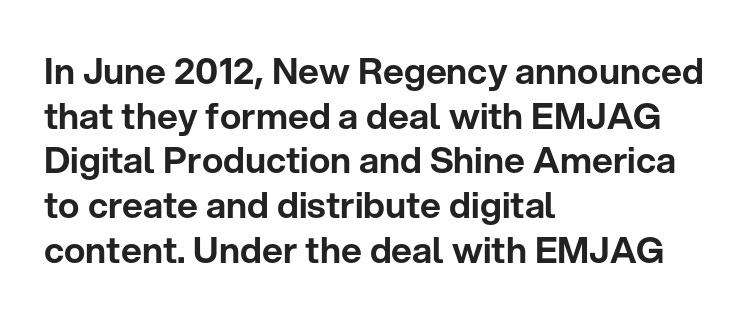
Q: Is the text italic (slanted)? A: No, it is upright.
Q: Is the typeface a serif or a sans-serif typeface? A: Sans-serif.
Q: Is the text underlined? A: No.
Q: How is the paragraph aligned? A: Left-aligned.
Q: Is the spacing between letters normal or unusually wide? A: Normal.
Q: Width (condensed, normal, or wide)? A: Normal.
Q: Stroke contrast? A: Low.
Q: x-height? A: Medium.
Q: Monospaced? A: No.
